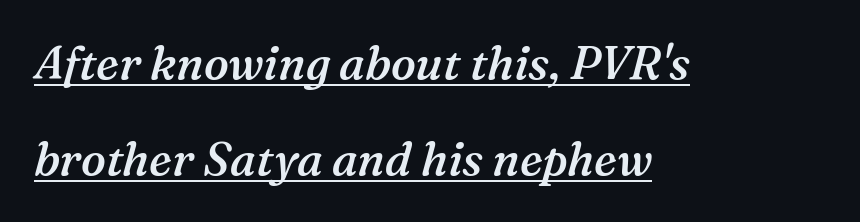
Characters are canted at an angle relative to the baseline's perpendicular. In CSS terms this would be text-align: left. The lettering is marked with a stroke running underneath it. The typesetting leans somewhat heavy: a semibold. Successive baselines arrive slowly, with a big drop between each. In terms of letterspacing, this is plain default setting.
